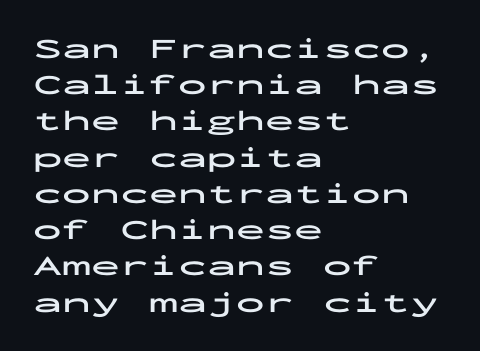
Q: Is the text bold? A: Yes.
Q: Is the text italic (slanted)? A: No, it is upright.
Q: Is the typeface a serif or a sans-serif typeface? A: Sans-serif.
Q: Is the text underlined? A: No.
Q: How is the paragraph aligned? A: Left-aligned.
Q: Is the spacing between letters normal or unusually wide? A: Normal.
Q: Is the spacing between lines tight, normal or loose? A: Normal.
Q: Width (condensed, normal, or wide)? A: Wide.
Q: Stroke contrast? A: Low.
Q: x-height? A: Medium.
Q: Monospaced? A: Yes.
